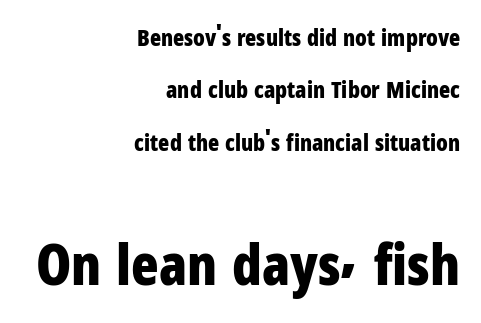
{"serif": "no", "italic": "no", "bold": "yes", "weight": "bold", "width": "condensed", "stroke_contrast": "low", "x_height": "medium", "monospaced": "no", "underline": "no", "align": "right", "line_spacing": "loose", "line_spacing_ratio": 2.28, "letter_spacing": "normal", "letter_spacing_em": 0.0, "larger_block": "second", "size_ratio": 2.48, "glyph_px": 57}
